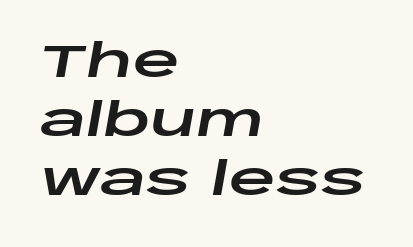
Rendered with sloped, italic letterforms. Every row of glyphs begins at an identical x-position on the left. Normally led — the rows are evenly, conventionally spaced. Is this a fixed-width face? No — the glyphs have proportional, varying widths. The passage shown has conventional tracking throughout.
